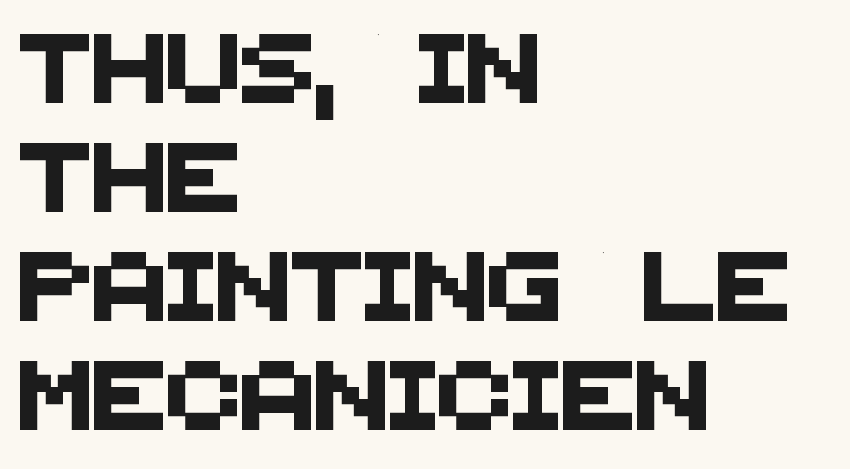
Q: Is the typeface a serif or a sans-serif typeface? A: Sans-serif.
Q: Is the text underlined? A: No.
Q: How is the paragraph aligned? A: Left-aligned.
Q: Is the spacing between letters normal or unusually wide? A: Normal.
Q: Is the spacing between lines tight, normal or loose? A: Normal.
Q: Width (condensed, normal, or wide)? A: Normal.
Q: Stroke contrast? A: Medium.
Q: x-height? A: Large.
Q: Monospaced? A: No.
